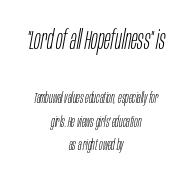
The image shows 27 px text type, italic (leaning right); set centered, normal line spacing (1.57x), normal letter spacing, not underlined; the first (top) block is 1.8x larger.
